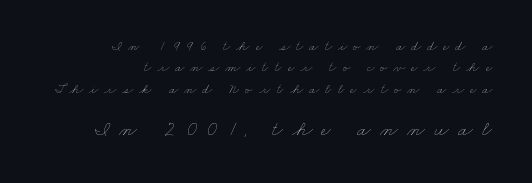
Caption: multi-line text, flush right, ragged left. Larger block? The one below; the one above is distinctly smaller. Vertical stems look standard width or narrower in stroke. Glyph-to-glyph distance is far greater than everyday printed text. The designer left line spacing at the default.
